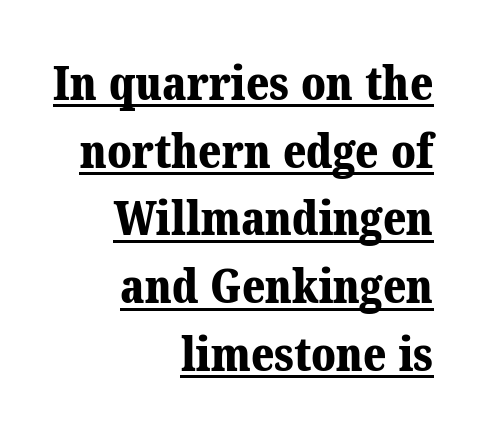
Q: Is the text bold? A: Yes.
Q: Is the typeface a serif or a sans-serif typeface? A: Serif.
Q: Is the text underlined? A: Yes.
Q: How is the paragraph aligned? A: Right-aligned.
Q: Is the spacing between letters normal or unusually wide? A: Normal.
Q: Is the spacing between lines tight, normal or loose? A: Normal.
Q: Width (condensed, normal, or wide)? A: Normal.
Q: Stroke contrast? A: Medium.
Q: x-height? A: Medium.
Q: Monospaced? A: No.
